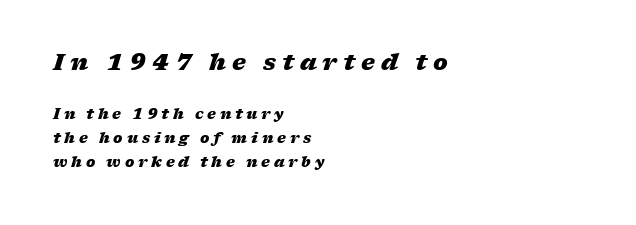
The image shows 22 px bold type, italic (leaning right); set left-aligned, line spacing 1.71x, unusually wide letter spacing (+0.27 em), not underlined; the first (top) block is 1.57x larger.
